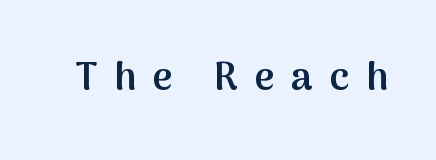
Style check: upright. You could not count columns in this text — the font is proportionally spaced. The area under the type is left untouched. This sample uses expanded letter spacing, leaving extra air between glyphs. This is sans-serif lettering, the kind often seen on screens and signage.
